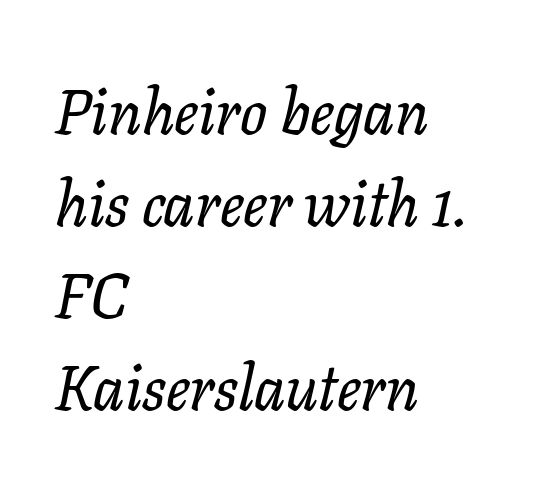
{"serif": "yes", "italic": "yes", "lean": "right", "slant_degrees": 11, "width": "normal", "stroke_contrast": "low", "x_height": "medium", "monospaced": "no", "underline": "no", "align": "left", "line_spacing": "normal", "line_spacing_ratio": 1.46, "letter_spacing": "normal", "letter_spacing_em": 0.0, "glyph_px": 63}
